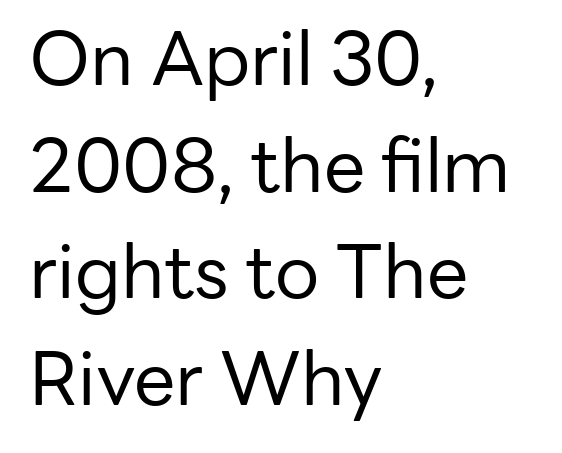
The image shows 74 px regular-weight sans-serif type, upright; set left-aligned, normal line spacing (1.44x), normal letter spacing, not underlined; low stroke contrast and a medium x-height.
